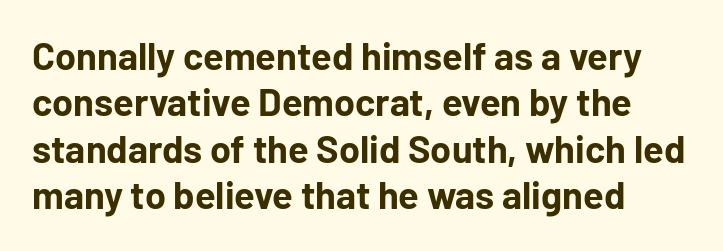
{"serif": "no", "italic": "no", "bold": "yes", "weight": "bold", "width": "normal", "stroke_contrast": "low", "x_height": "medium", "monospaced": "no", "underline": "no", "align": "left", "line_spacing_ratio": 1.22, "letter_spacing": "normal", "letter_spacing_em": 0.0, "glyph_px": 38}
